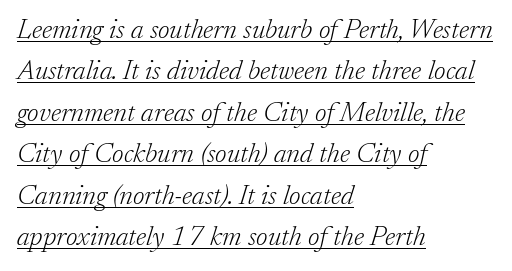
Is the stroke heavy? The answer is a plain regular-or-lighter. One-word summary of the alignment: left. Style check: oblique. Looks like someone drew a line under every word here.
